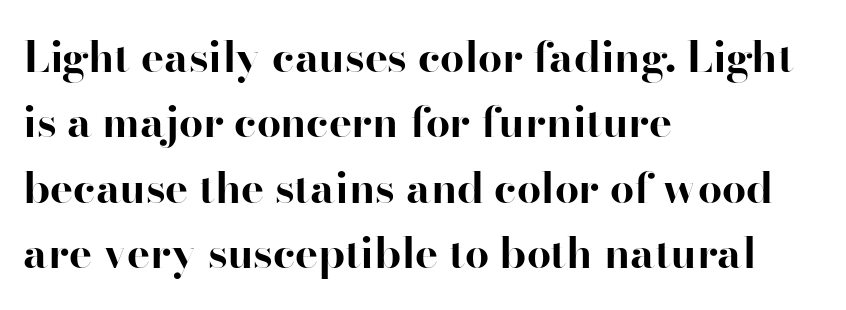
Q: Is the text bold? A: Yes.
Q: Is the text italic (slanted)? A: No, it is upright.
Q: Is the typeface a serif or a sans-serif typeface? A: Serif.
Q: Is the text underlined? A: No.
Q: How is the paragraph aligned? A: Left-aligned.
Q: Is the spacing between letters normal or unusually wide? A: Normal.
Q: Is the spacing between lines tight, normal or loose? A: Normal.
Q: Width (condensed, normal, or wide)? A: Normal.
Q: Stroke contrast? A: High.
Q: x-height? A: Small.
Q: Monospaced? A: No.
